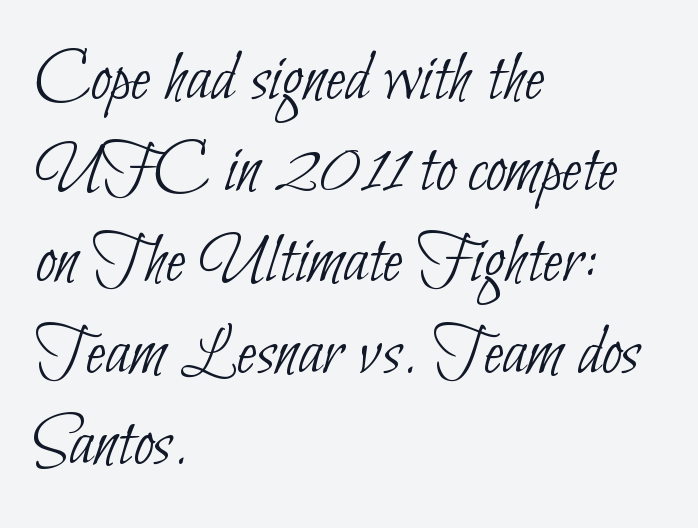
The image shows 73 px thin, condensed sans-serif type; set left-aligned, normal line spacing (1.25x), normal letter spacing, not underlined; low stroke contrast and a small x-height.
